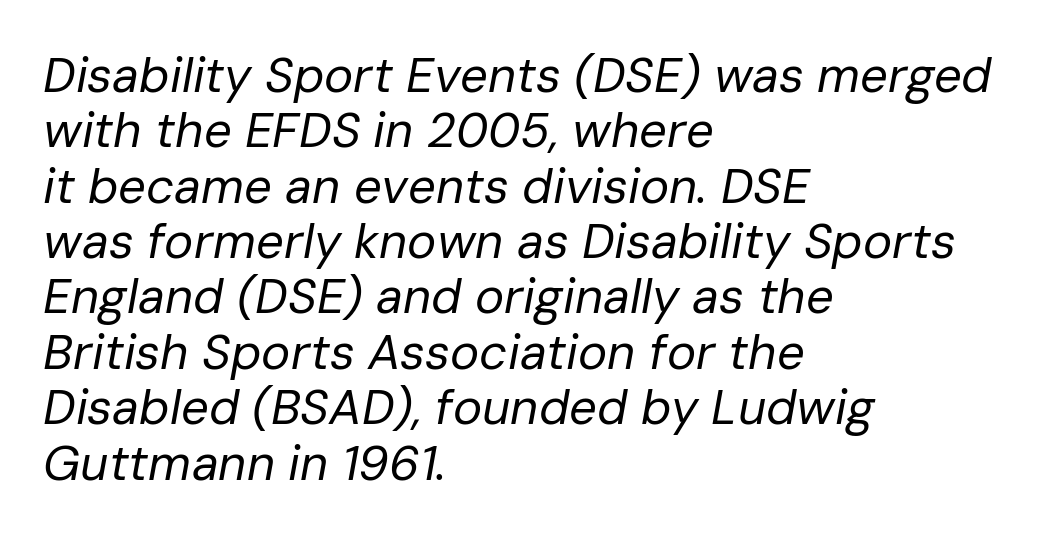
{"italic": "yes", "lean": "right", "slant_degrees": 10, "bold": "no", "weight": "regular", "width": "normal", "stroke_contrast": "low", "x_height": "medium", "monospaced": "no", "underline": "no", "align": "left", "line_spacing": "tight", "line_spacing_ratio": 1.13, "letter_spacing": "normal", "letter_spacing_em": 0.0, "glyph_px": 49}
